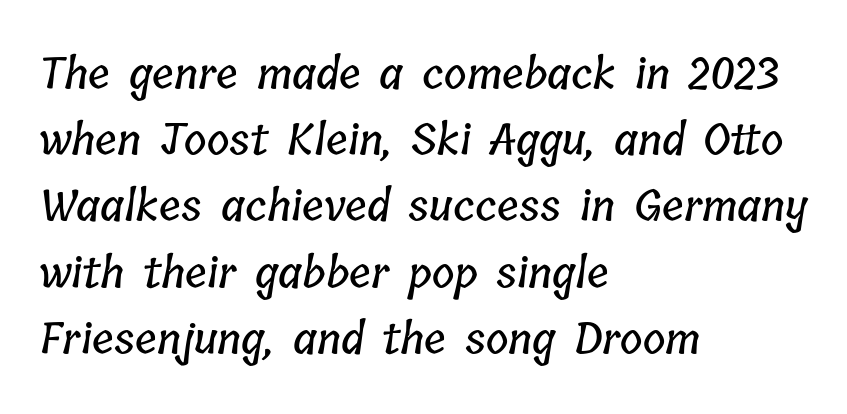
{"width": "condensed", "stroke_contrast": "low", "x_height": "medium", "monospaced": "no", "underline": "no", "align": "left", "line_spacing": "normal", "line_spacing_ratio": 1.54, "letter_spacing": "normal", "letter_spacing_em": 0.0, "glyph_px": 43}
